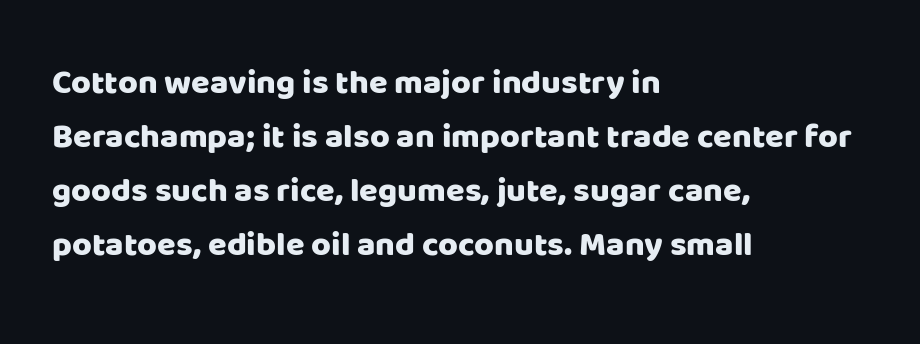
Q: Is the text italic (slanted)? A: No, it is upright.
Q: Is the typeface a serif or a sans-serif typeface? A: Sans-serif.
Q: Is the text underlined? A: No.
Q: How is the paragraph aligned? A: Left-aligned.
Q: Is the spacing between letters normal or unusually wide? A: Normal.
Q: Is the spacing between lines tight, normal or loose? A: Normal.
Q: Width (condensed, normal, or wide)? A: Normal.
Q: Stroke contrast? A: Low.
Q: x-height? A: Large.
Q: Monospaced? A: No.
